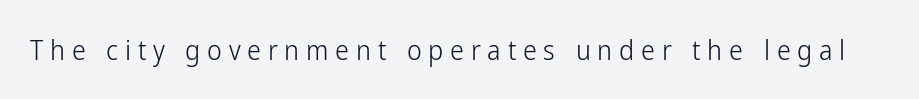
Q: Is the text bold? A: No.
Q: Is the text italic (slanted)? A: No, it is upright.
Q: Is the typeface a serif or a sans-serif typeface? A: Sans-serif.
Q: Is the text underlined? A: No.
Q: Is the spacing between letters normal or unusually wide? A: Unusually wide.
Q: Width (condensed, normal, or wide)? A: Condensed.
Q: Stroke contrast? A: Low.
Q: x-height? A: Medium.
Q: Monospaced? A: No.
